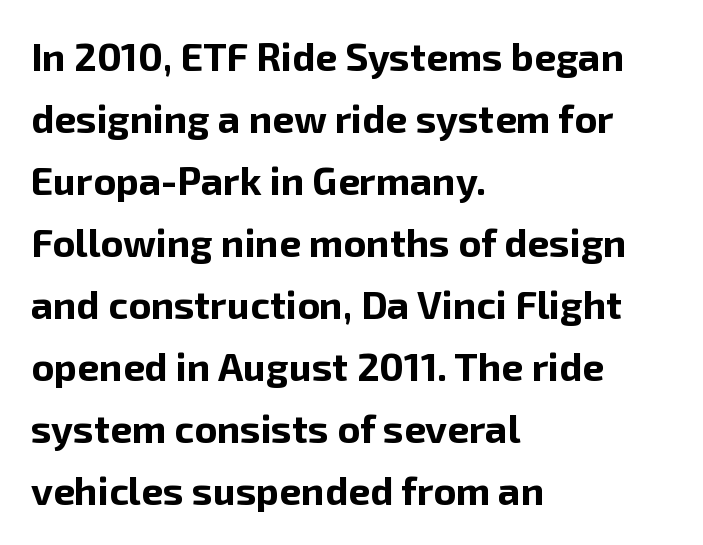
What stands out about the letter spacing? Nothing — it is the standard amount. The rendering shows plain stroke endings on the letterforms — a sans-serif design. Notice how the stems are strictly vertical — no italics here. Notice how thick the strokes are: this is what a full bold looks like. The space between consecutive lines is moderate.
